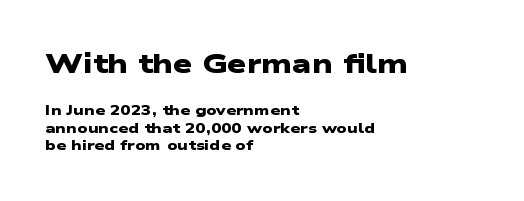
Compared with typical paragraphs, the rows here are spaced about the same. Top chunk: large. Bottom chunk: small. No word sits above an underline. The paragraph has a hard left edge and a soft right edge.
